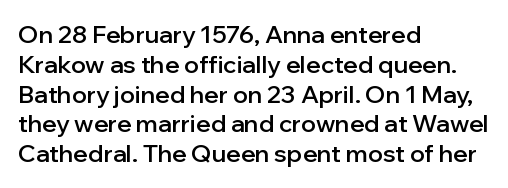
{"italic": "no", "bold": "semi", "underline": "no", "align": "left", "line_spacing_ratio": 1.24, "letter_spacing": "normal", "letter_spacing_em": 0.0, "glyph_px": 24}
